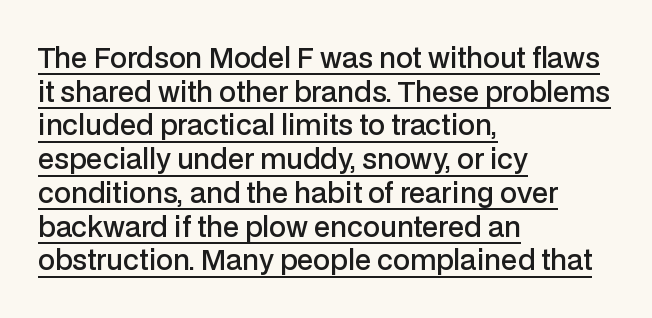
{"italic": "no", "bold": "semi", "underline": "yes", "align": "left", "line_spacing": "normal", "line_spacing_ratio": 1.25, "letter_spacing": "normal", "letter_spacing_em": 0.0, "glyph_px": 27}
